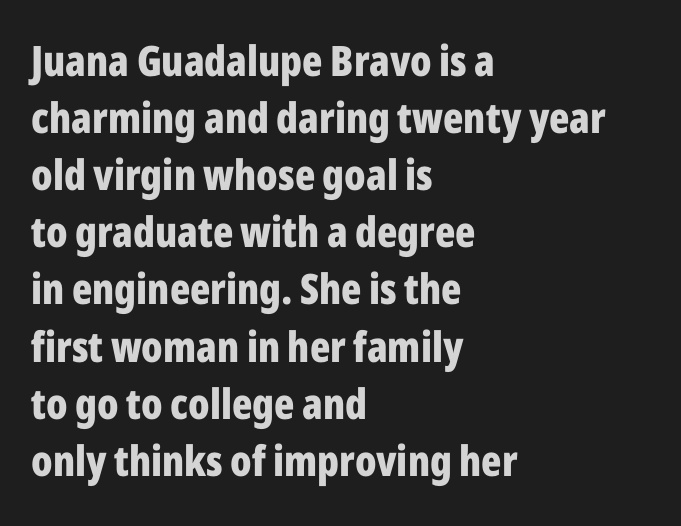
Each new line begins a customary step beneath the previous one. Is this a sans? Yes — the strokes have no serifs. Do the letters lean? They stand straight. Emphasis by weight is at full strength: bold. Caption: multi-line text, flush left, ragged right.
